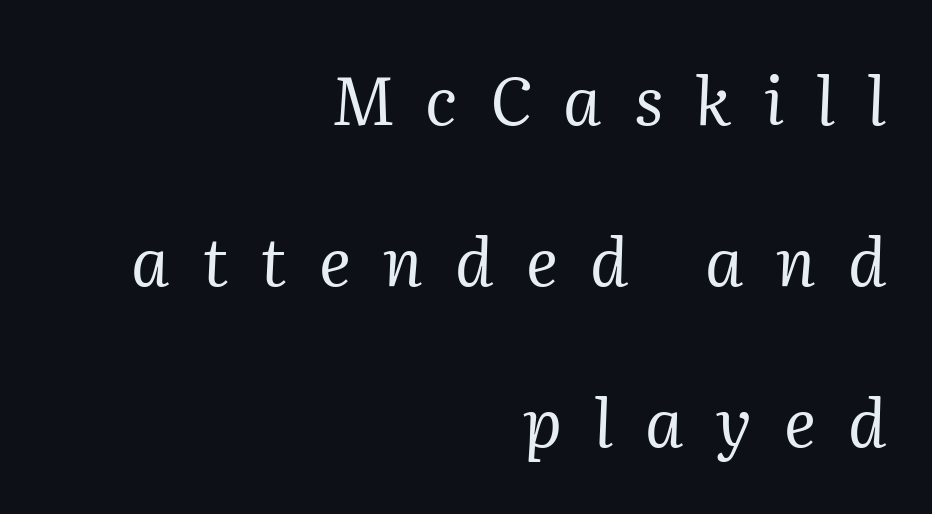
The image shows 67 px regular-weight serif type, italic (leaning right); set right-aligned, loose line spacing (2.4x), unusually wide letter spacing (+0.48 em), not underlined; medium stroke contrast and a medium x-height.
